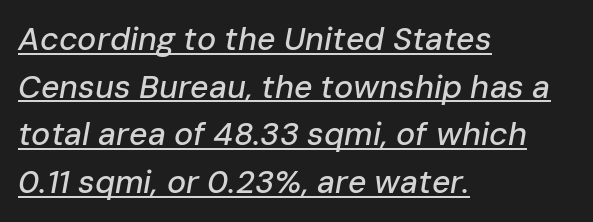
Q: Is the text italic (slanted)? A: Yes, it leans right by about 10 degrees.
Q: Is the text underlined? A: Yes.
Q: How is the paragraph aligned? A: Left-aligned.
Q: Is the spacing between letters normal or unusually wide? A: Normal.
Q: Is the spacing between lines tight, normal or loose? A: Normal.
Q: Width (condensed, normal, or wide)? A: Normal.
Q: Stroke contrast? A: Low.
Q: x-height? A: Medium.
Q: Monospaced? A: No.
